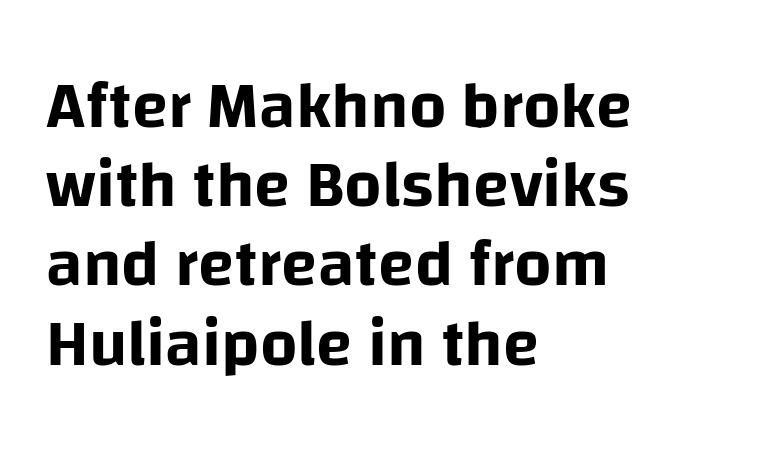
Q: Is the text italic (slanted)? A: No, it is upright.
Q: Is the typeface a serif or a sans-serif typeface? A: Sans-serif.
Q: Is the text underlined? A: No.
Q: How is the paragraph aligned? A: Left-aligned.
Q: Is the spacing between letters normal or unusually wide? A: Normal.
Q: Width (condensed, normal, or wide)? A: Normal.
Q: Stroke contrast? A: Low.
Q: x-height? A: Large.
Q: Monospaced? A: No.
